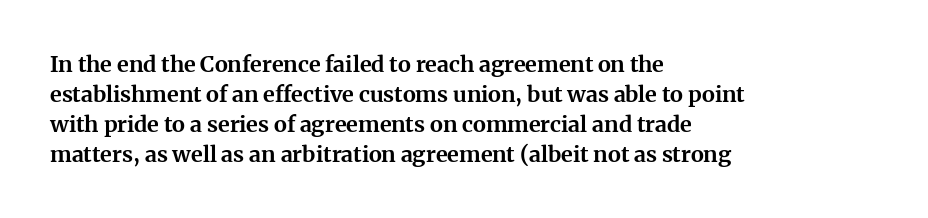
{"italic": "no", "bold": "yes", "underline": "no", "align": "left", "line_spacing": "normal", "line_spacing_ratio": 1.36, "letter_spacing": "normal", "letter_spacing_em": 0.0, "glyph_px": 22}
